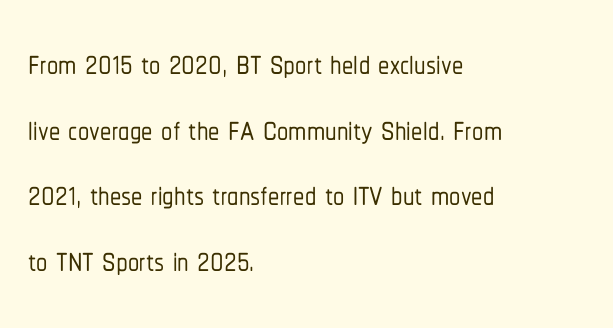
{"serif": "no", "italic": "no", "width": "condensed", "stroke_contrast": "low", "x_height": "medium", "monospaced": "no", "underline": "no", "align": "left", "line_spacing": "normal", "line_spacing_ratio": 1.46, "letter_spacing": "normal", "letter_spacing_em": 0.0, "glyph_px": 45}
